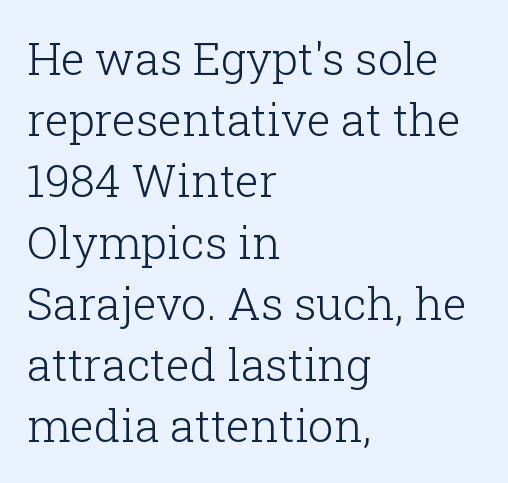
{"serif": "yes", "italic": "no", "bold": "no", "weight": "light", "width": "normal", "stroke_contrast": "low", "x_height": "medium", "monospaced": "no", "underline": "no", "align": "left", "line_spacing": "normal", "line_spacing_ratio": 1.36, "letter_spacing": "normal", "letter_spacing_em": 0.0, "glyph_px": 45}
